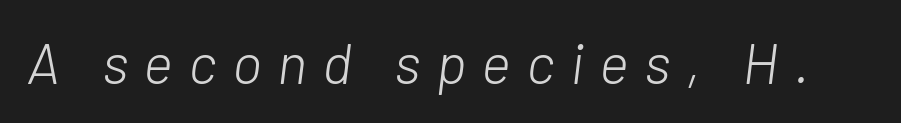
{"italic": "yes", "lean": "right", "slant_degrees": 7, "bold": "no", "weight": "light", "width": "normal", "stroke_contrast": "low", "x_height": "medium", "monospaced": "no", "underline": "no", "letter_spacing": "wide", "letter_spacing_em": 0.27, "glyph_px": 57}
